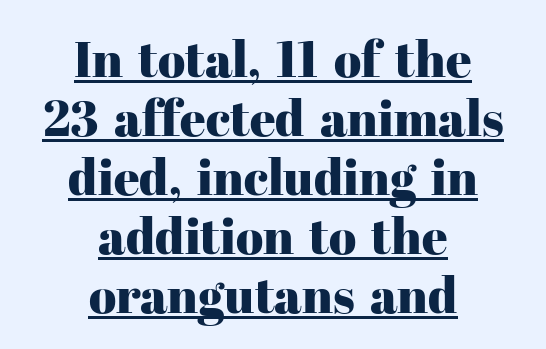
Q: Is the text italic (slanted)? A: No, it is upright.
Q: Is the typeface a serif or a sans-serif typeface? A: Serif.
Q: Is the text underlined? A: Yes.
Q: How is the paragraph aligned? A: Centered.
Q: Is the spacing between letters normal or unusually wide? A: Normal.
Q: Width (condensed, normal, or wide)? A: Normal.
Q: Stroke contrast? A: High.
Q: x-height? A: Medium.
Q: Monospaced? A: No.
